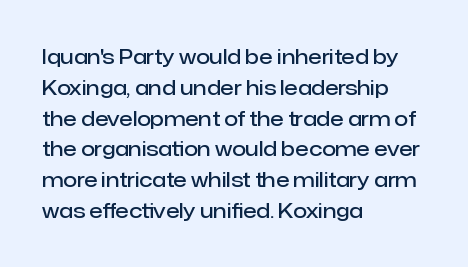
Strokes here are thickened, but only to semibold level. Successive baselines arrive at the customary interval. The axis of the letterforms is exactly vertical. Anything drawn beneath the words? Only blank space. Which margin do the lines hug? The left one — the right edge is uneven. This rendering leaves character spacing at its baseline value.
